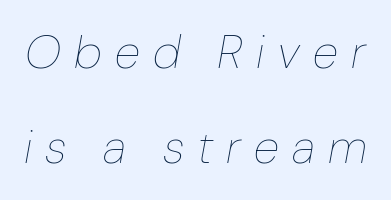
The image shows 47 px thin type, italic (leaning right); set loose line spacing (2.03x), unusually wide letter spacing (+0.28 em), not underlined; low stroke contrast and a medium x-height.
